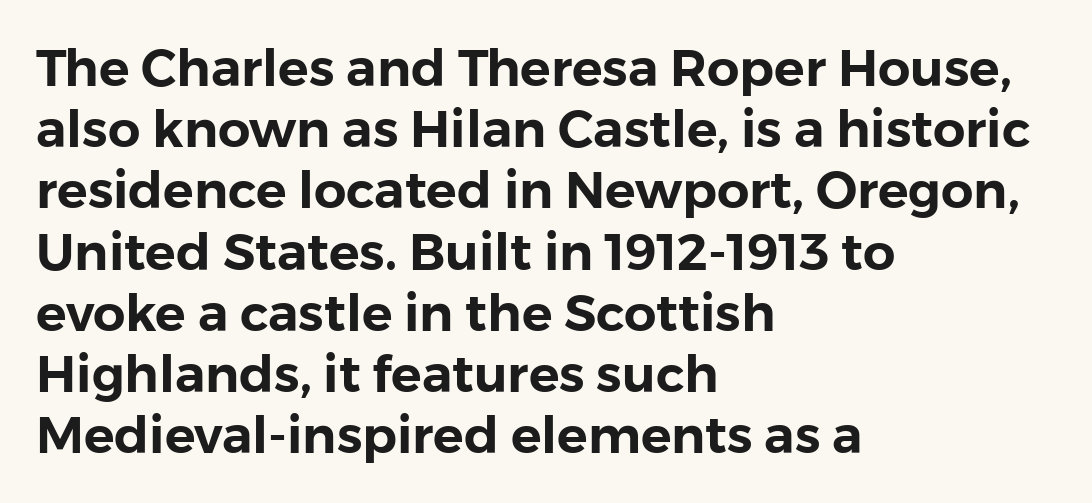
{"serif": "no", "italic": "no", "width": "normal", "x_height": "medium", "monospaced": "no", "underline": "no", "align": "left", "line_spacing_ratio": 1.2, "letter_spacing": "normal", "letter_spacing_em": 0.0, "glyph_px": 51}
